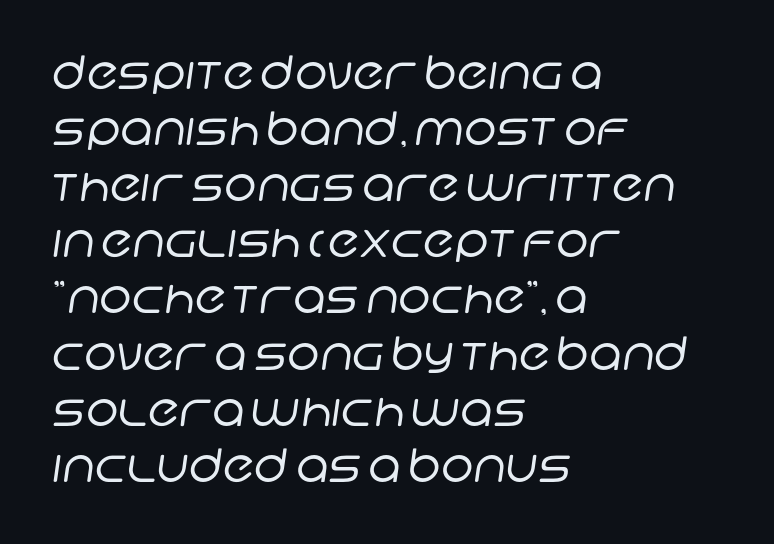
The image shows 46 px regular-weight sans-serif type; set left-aligned, line spacing 1.22x, normal letter spacing, not underlined; low stroke contrast and a large x-height.
